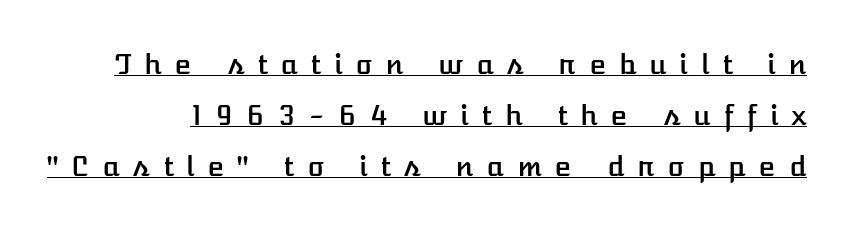
{"italic": "no", "width": "normal", "stroke_contrast": "low", "x_height": "medium", "monospaced": "no", "underline": "yes", "line_spacing_ratio": 1.82, "letter_spacing": "wide", "letter_spacing_em": 0.46, "glyph_px": 28}
